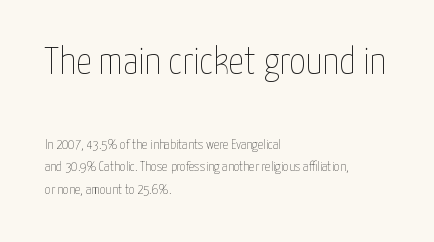
{"italic": "no", "bold": "no", "weight": "thin", "width": "condensed", "stroke_contrast": "low", "x_height": "medium", "monospaced": "no", "underline": "no", "align": "left", "line_spacing": "normal", "line_spacing_ratio": 1.59, "letter_spacing": "normal", "letter_spacing_em": 0.0, "larger_block": "first", "size_ratio": 2.79, "glyph_px": 39}
